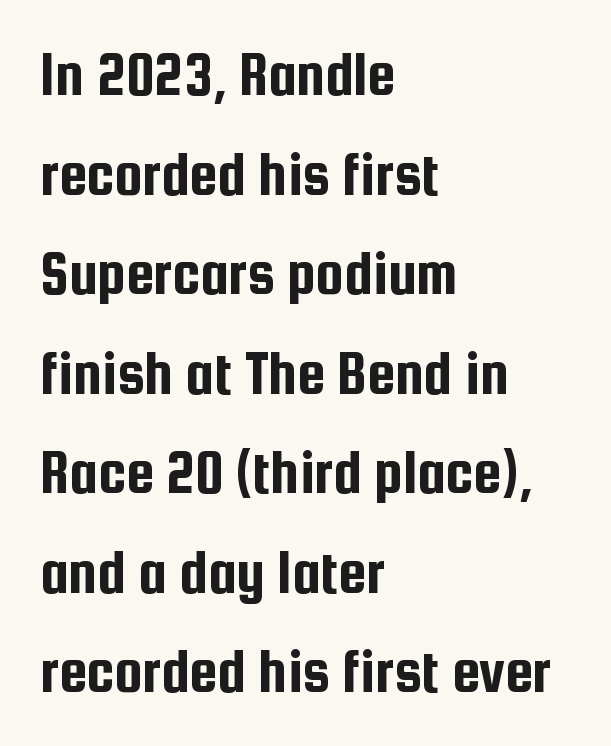
{"serif": "no", "italic": "no", "width": "condensed", "stroke_contrast": "low", "x_height": "medium", "monospaced": "no", "underline": "no", "align": "left", "line_spacing": "normal", "line_spacing_ratio": 1.58, "letter_spacing": "normal", "letter_spacing_em": 0.0, "glyph_px": 63}
